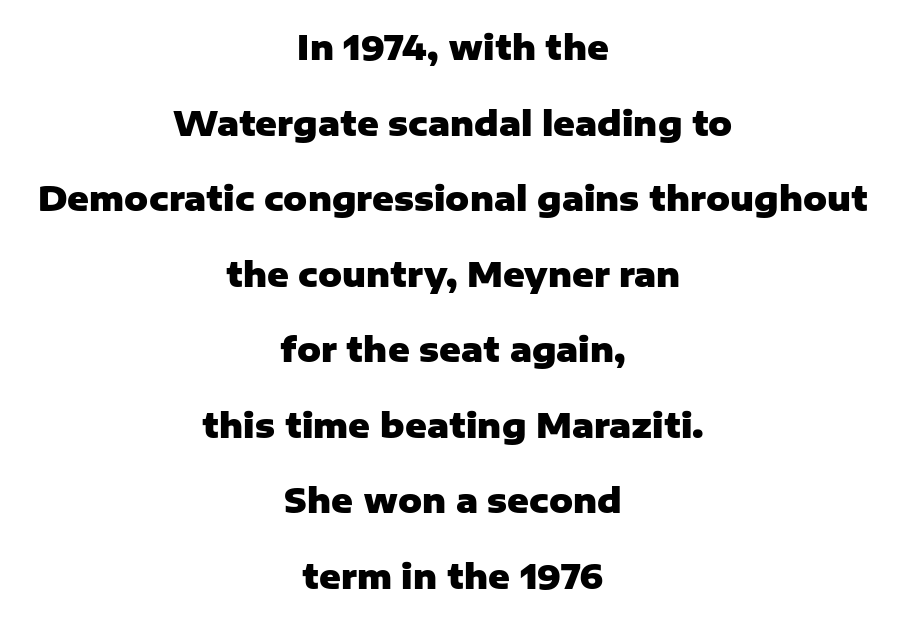
The image shows 33 px heavy sans-serif type, upright; set centered, loose line spacing (2.29x), normal letter spacing, not underlined; low stroke contrast and a medium x-height.
